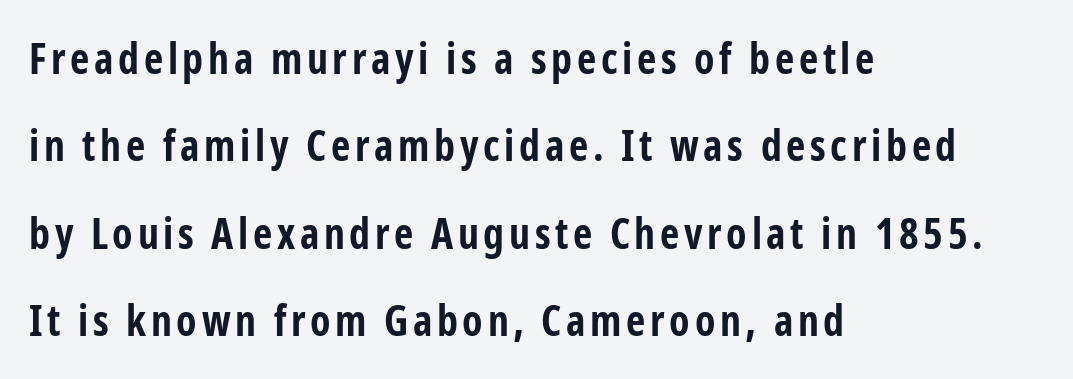
Q: Is the text bold? A: Yes.
Q: Is the text italic (slanted)? A: No, it is upright.
Q: Is the typeface a serif or a sans-serif typeface? A: Sans-serif.
Q: Is the text underlined? A: No.
Q: How is the paragraph aligned? A: Left-aligned.
Q: Is the spacing between lines tight, normal or loose? A: Loose.
Q: Width (condensed, normal, or wide)? A: Condensed.
Q: Stroke contrast? A: Low.
Q: x-height? A: Medium.
Q: Monospaced? A: No.
